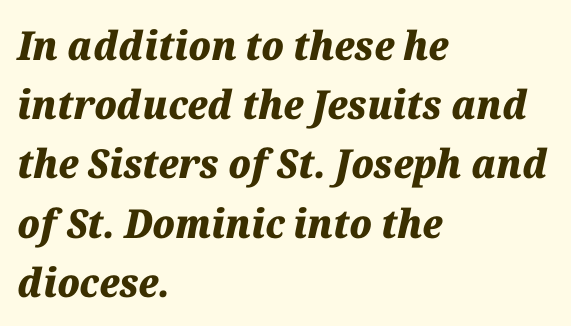
The image shows 40 px heavy type, italic (leaning right); set left-aligned, normal line spacing (1.48x), normal letter spacing, not underlined; medium stroke contrast and a medium x-height.
